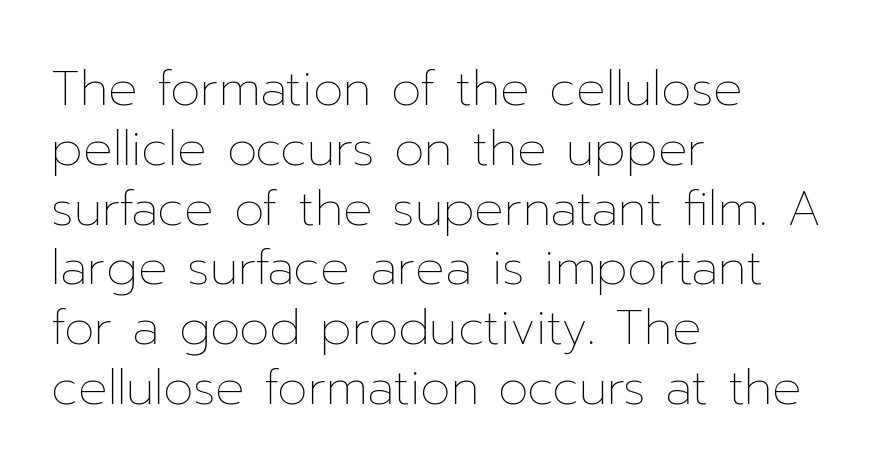
The image shows 49 px thin type, upright; set left-aligned, line spacing 1.22x, normal letter spacing, not underlined; low stroke contrast and a medium x-height.
